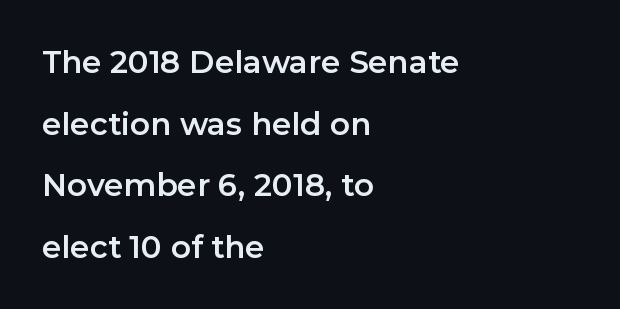
{"serif": "no", "italic": "no", "width": "normal", "stroke_contrast": "low", "x_height": "medium", "monospaced": "no", "underline": "no", "align": "left", "line_spacing": "loose", "line_spacing_ratio": 1.99, "letter_spacing": "normal", "letter_spacing_em": 0.0, "glyph_px": 31}
